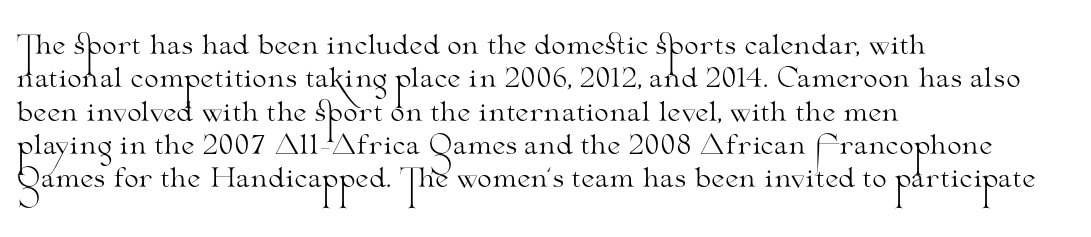
The image shows 26 px text type, upright; set left-aligned, normal line spacing (1.28x), normal letter spacing, not underlined.
